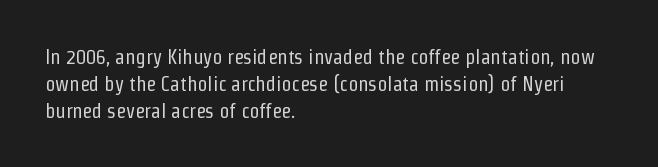
Q: Is the text bold? A: No.
Q: Is the text italic (slanted)? A: No, it is upright.
Q: Is the text underlined? A: No.
Q: How is the paragraph aligned? A: Left-aligned.
Q: Is the spacing between letters normal or unusually wide? A: Normal.
Q: Is the spacing between lines tight, normal or loose? A: Normal.
